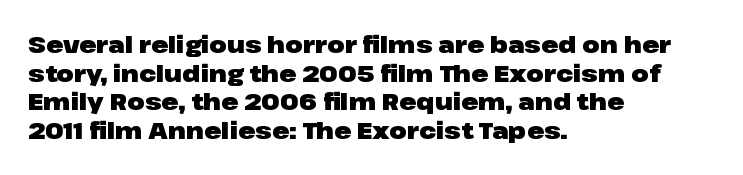
Q: Is the text bold? A: Yes.
Q: Is the text italic (slanted)? A: No, it is upright.
Q: Is the text underlined? A: No.
Q: How is the paragraph aligned? A: Left-aligned.
Q: Is the spacing between letters normal or unusually wide? A: Normal.
Q: Is the spacing between lines tight, normal or loose? A: Normal.
